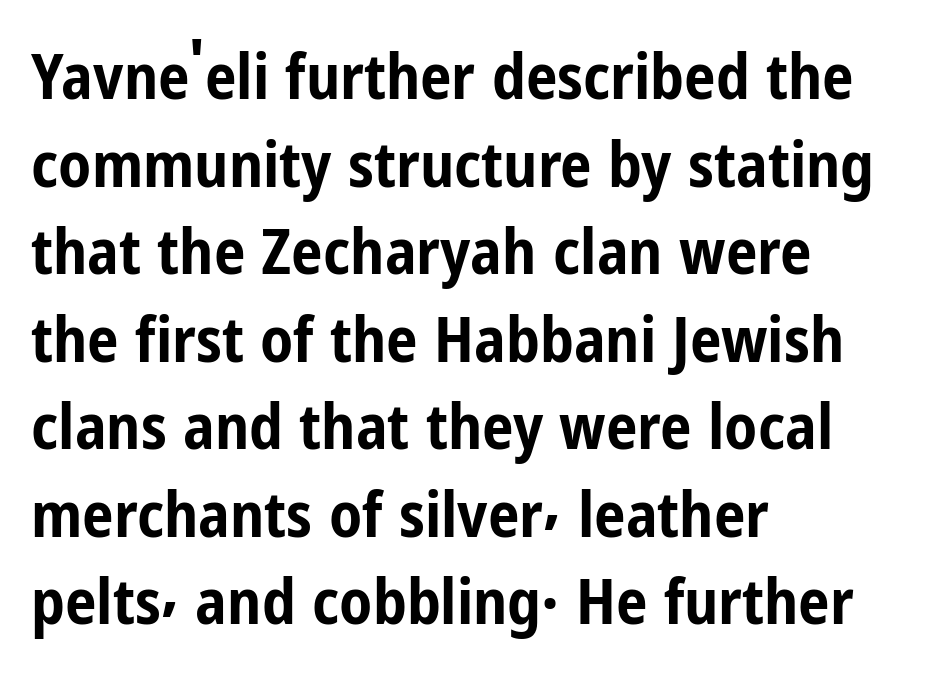
{"serif": "no", "italic": "no", "bold": "yes", "weight": "bold", "width": "condensed", "stroke_contrast": "low", "x_height": "medium", "monospaced": "no", "underline": "no", "align": "left", "line_spacing": "normal", "line_spacing_ratio": 1.39, "letter_spacing": "normal", "letter_spacing_em": 0.0, "glyph_px": 63}
